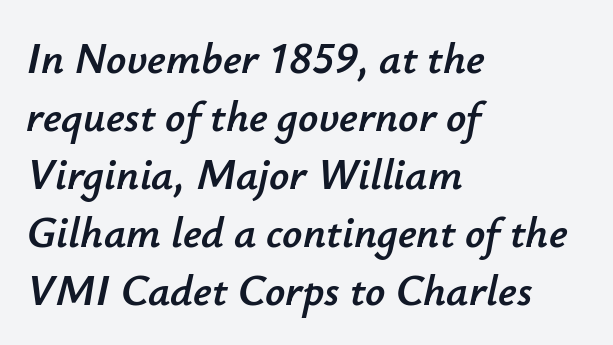
The image shows 44 px text type, italic (leaning right); set left-aligned, normal line spacing (1.32x), normal letter spacing, not underlined; low stroke contrast and a small x-height.
